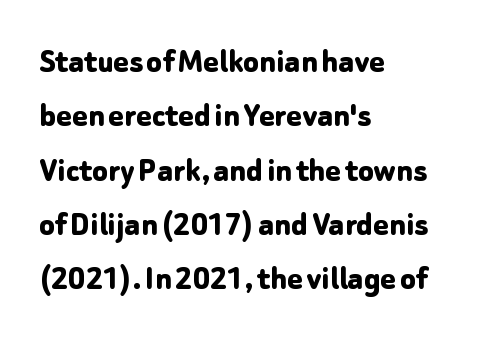
{"serif": "no", "italic": "no", "bold": "yes", "weight": "bold", "width": "normal", "stroke_contrast": "low", "x_height": "medium", "monospaced": "no", "underline": "no", "align": "left", "line_spacing": "normal", "line_spacing_ratio": 1.51, "letter_spacing": "normal", "letter_spacing_em": 0.0, "glyph_px": 36}
